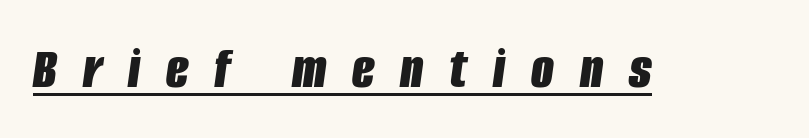
The characters look thick and weighty, a clear bold. Someone cranked the tracking dial way up on this one. Each line of the rendering has a horizontal stroke beneath the glyphs. The glyphs look as if they've been sheared to an angle. Varying glyph widths throughout — classic text-font behaviour.
